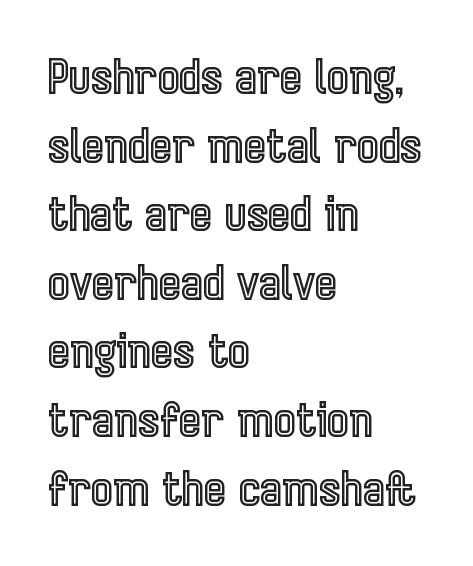
Does the leading feel generous? No, just average. Tracking here is standard; glyphs follow each other at the usual distance. The compositor pushed each line to the left boundary. Posture: vertical. Bare-footed words on every line.
